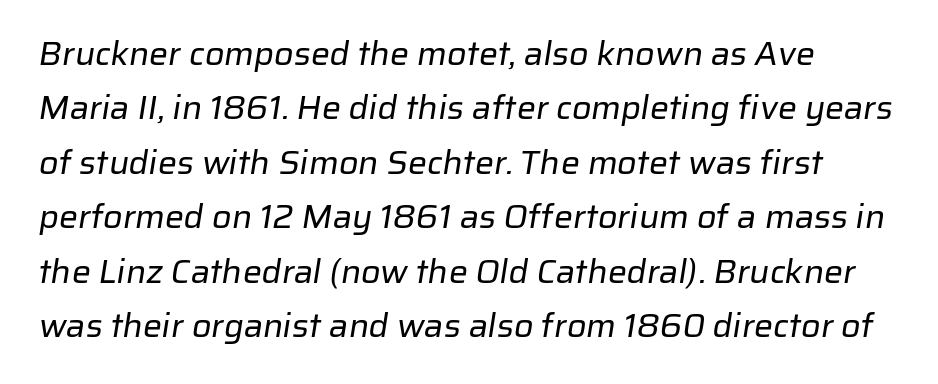
Q: Is the text bold? A: No.
Q: Is the typeface a serif or a sans-serif typeface? A: Sans-serif.
Q: Is the text underlined? A: No.
Q: Is the spacing between letters normal or unusually wide? A: Normal.
Q: Is the spacing between lines tight, normal or loose? A: Normal.
Q: Width (condensed, normal, or wide)? A: Normal.
Q: Stroke contrast? A: Low.
Q: x-height? A: Medium.
Q: Monospaced? A: No.
